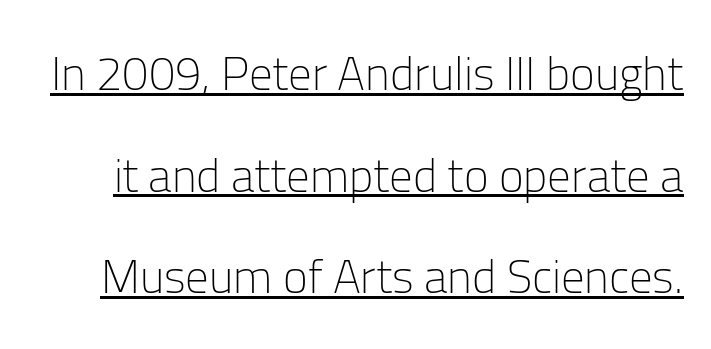
Default kerning and tracking; the words read as compact shapes. Type style note: lacks serifs. Underline: present. Stroke mass is kept to a normal reading level or below. A typesetter would call this proportional, since set widths differ per character. Posture: upright roman.
